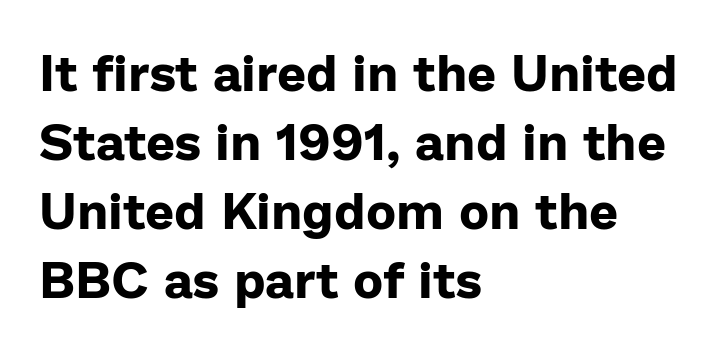
The image shows 51 px bold sans-serif type, upright; set left-aligned, normal line spacing (1.35x), normal letter spacing, not underlined; low stroke contrast and a medium x-height.
